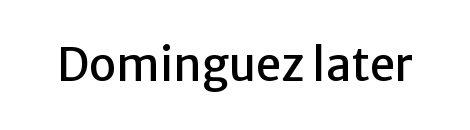
{"serif": "no", "italic": "no", "width": "normal", "stroke_contrast": "low", "x_height": "medium", "monospaced": "no", "underline": "no", "letter_spacing": "normal", "letter_spacing_em": 0.0, "glyph_px": 45}
